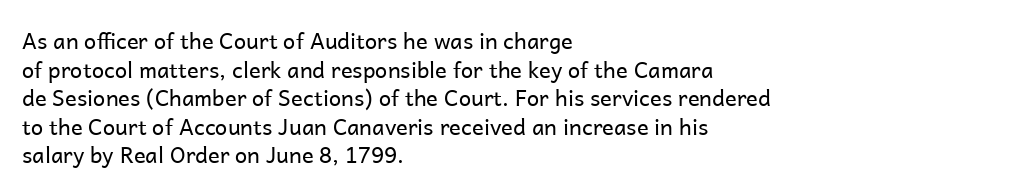
{"italic": "no", "bold": "no", "underline": "no", "align": "left", "line_spacing": "normal", "line_spacing_ratio": 1.3, "letter_spacing": "normal", "letter_spacing_em": 0.0, "glyph_px": 22}
